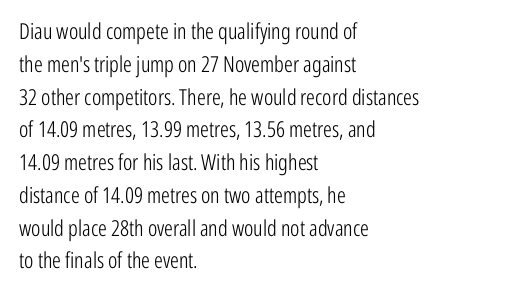
Q: Is the text bold? A: No.
Q: Is the text italic (slanted)? A: No, it is upright.
Q: Is the text underlined? A: No.
Q: How is the paragraph aligned? A: Left-aligned.
Q: Is the spacing between letters normal or unusually wide? A: Normal.
Q: Is the spacing between lines tight, normal or loose? A: Normal.
